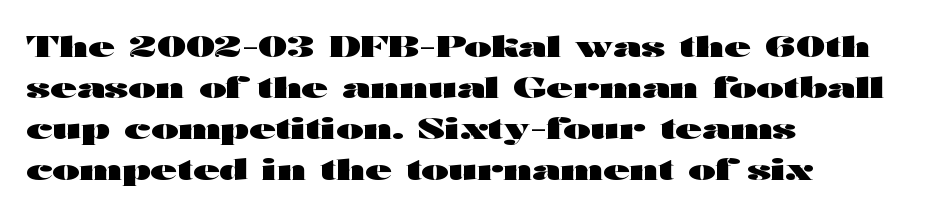
Is this a fixed-width face? No — the glyphs have proportional, varying widths. How would I describe the line gaps? Plain and ordinary. The line texture is even and compact thanks to regular tracking. Plenty of ink on the page — the face is bold. A typesetter would mark this as roman, not italic.
